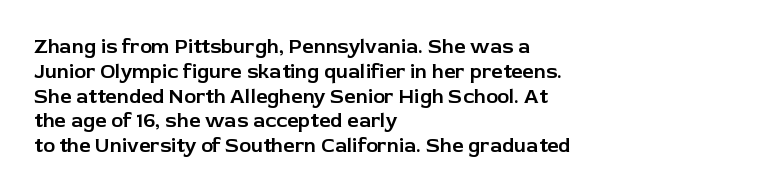
{"italic": "no", "underline": "no", "align": "left", "line_spacing_ratio": 1.24, "letter_spacing": "normal", "letter_spacing_em": 0.0, "glyph_px": 20}
